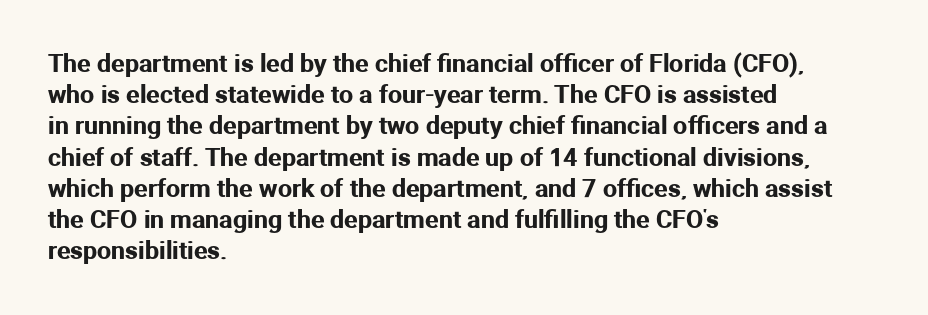
If you drew a line through each stem, it would be perfectly vertical. Leading: standard. The setting favours the left margin, as ordinary paragraphs usually do. Nobody touched the tracking dial on this one. Lines of text with bare space underneath.
